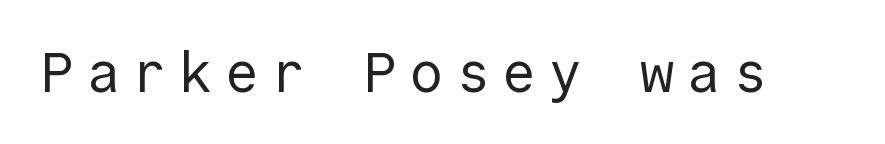
Q: Is the text bold? A: No.
Q: Is the text italic (slanted)? A: No, it is upright.
Q: Is the typeface a serif or a sans-serif typeface? A: Sans-serif.
Q: Is the text underlined? A: No.
Q: Is the spacing between letters normal or unusually wide? A: Unusually wide.
Q: Width (condensed, normal, or wide)? A: Normal.
Q: x-height? A: Medium.
